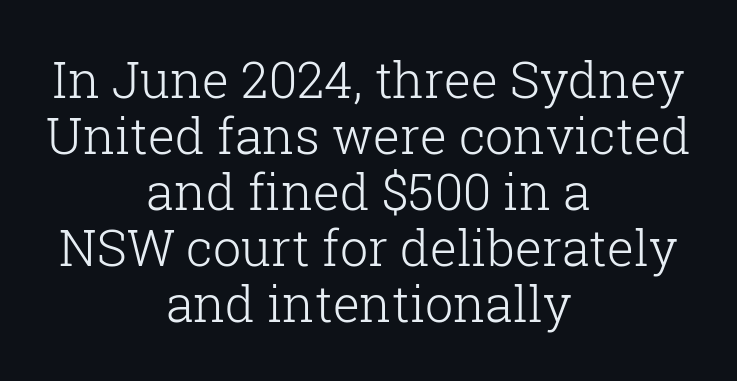
{"serif": "yes", "italic": "no", "bold": "no", "weight": "light", "width": "normal", "stroke_contrast": "low", "x_height": "medium", "monospaced": "no", "underline": "no", "align": "center", "line_spacing": "tight", "line_spacing_ratio": 1.12, "letter_spacing": "normal", "letter_spacing_em": 0.0, "glyph_px": 50}
